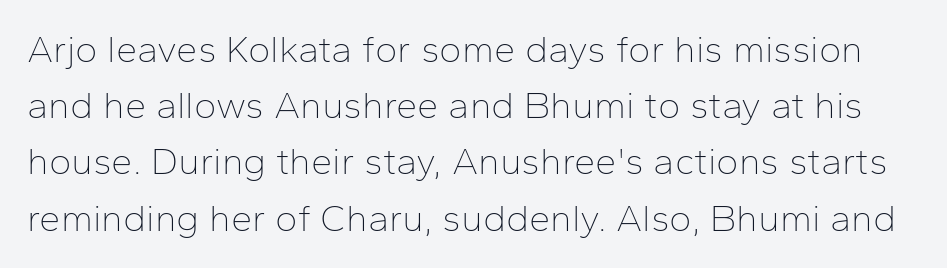
{"serif": "no", "italic": "no", "bold": "no", "weight": "thin", "width": "normal", "stroke_contrast": "low", "x_height": "medium", "monospaced": "no", "underline": "no", "line_spacing": "normal", "line_spacing_ratio": 1.48, "letter_spacing": "normal", "letter_spacing_em": 0.0, "glyph_px": 38}
